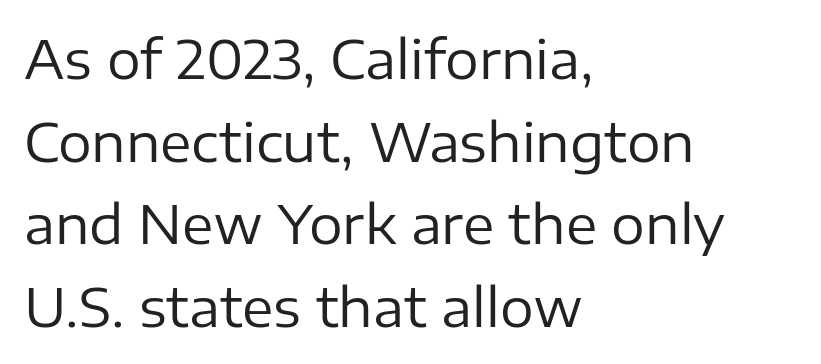
The image shows 53 px regular-weight sans-serif type, upright; set left-aligned, normal line spacing (1.56x), normal letter spacing, not underlined; low stroke contrast and a medium x-height.
